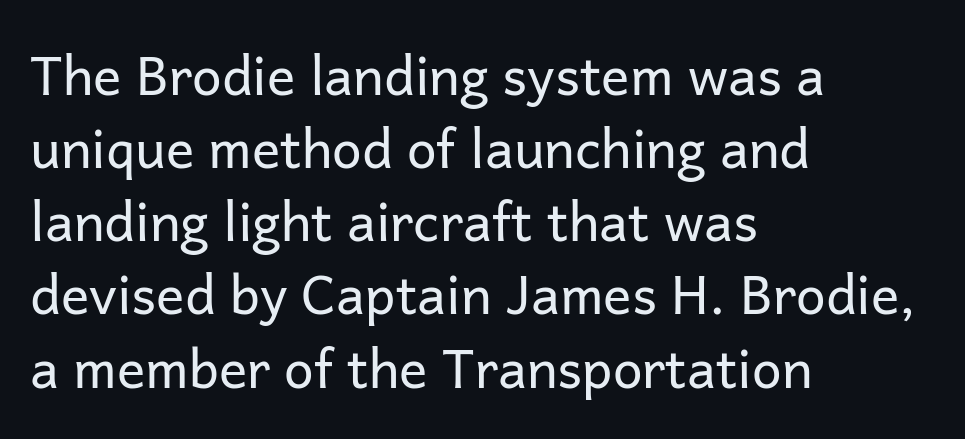
The image shows 53 px regular-weight sans-serif type, upright; set left-aligned, normal line spacing (1.38x), normal letter spacing, not underlined; low stroke contrast and a medium x-height.
